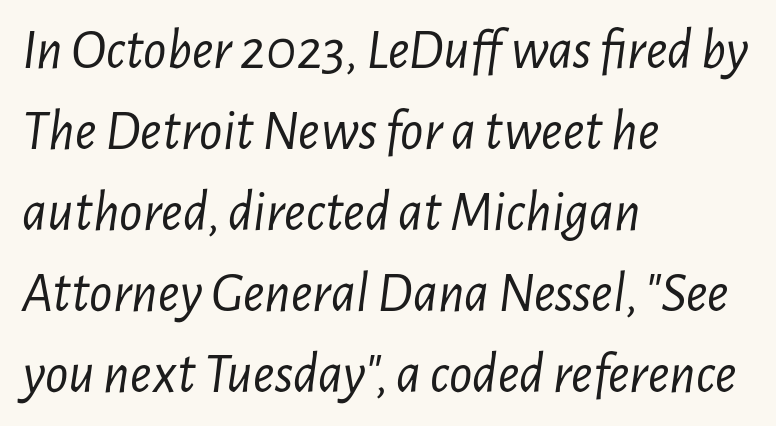
Q: Is the text bold? A: No.
Q: Is the text italic (slanted)? A: Yes, it leans right by about 7 degrees.
Q: Is the text underlined? A: No.
Q: How is the paragraph aligned? A: Left-aligned.
Q: Is the spacing between letters normal or unusually wide? A: Normal.
Q: Is the spacing between lines tight, normal or loose? A: Normal.
Q: Width (condensed, normal, or wide)? A: Condensed.
Q: Stroke contrast? A: Low.
Q: x-height? A: Medium.
Q: Monospaced? A: No.
